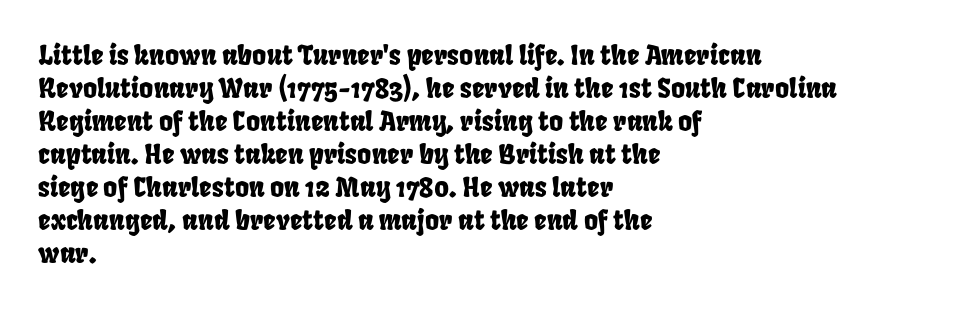
The image shows 27 px text type; set left-aligned, line spacing 1.22x, normal letter spacing, not underlined.
